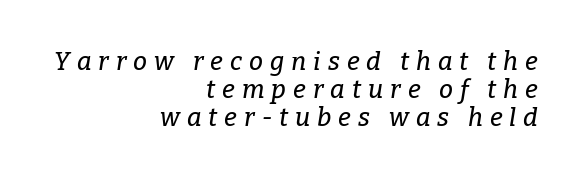
{"italic": "yes", "lean": "right", "slant_degrees": 9, "underline": "no", "align": "right", "line_spacing": "tight", "line_spacing_ratio": 1.13, "letter_spacing": "wide", "letter_spacing_em": 0.28, "glyph_px": 25}
